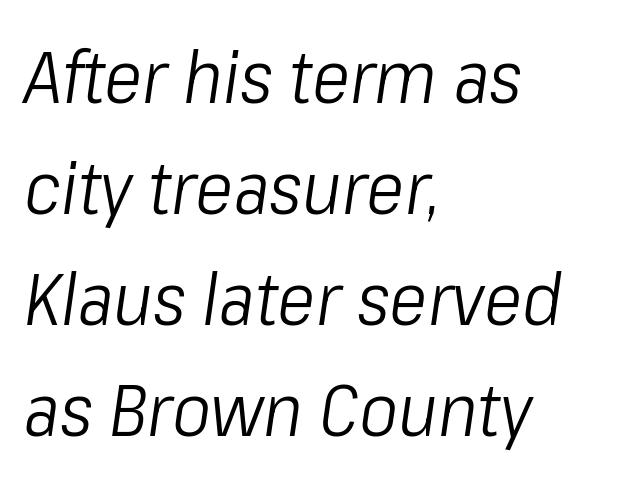
The rendering uses natural spacing where letterforms have individual widths. The passage shown is not bold in any degree. A student would call this left alignment; a typographer would say flush left, rag right. The space directly below the letters is spotless. Characters follow at the spacing the type designer built in. These lines sit exactly where default settings would place them.
